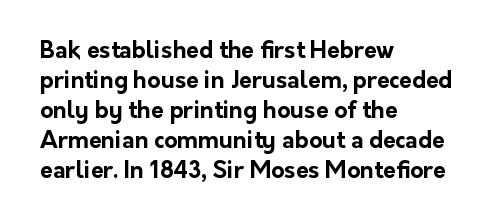
The image shows 23 px bold type, upright; set left-aligned, normal line spacing (1.3x), normal letter spacing, not underlined.
